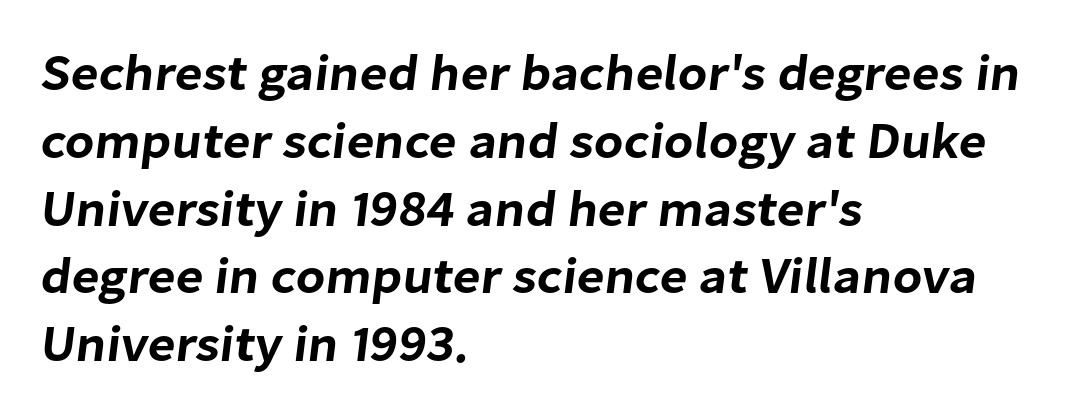
Q: Is the typeface a serif or a sans-serif typeface? A: Sans-serif.
Q: Is the text underlined? A: No.
Q: How is the paragraph aligned? A: Left-aligned.
Q: Is the spacing between letters normal or unusually wide? A: Normal.
Q: Is the spacing between lines tight, normal or loose? A: Normal.
Q: Width (condensed, normal, or wide)? A: Normal.
Q: Stroke contrast? A: Low.
Q: x-height? A: Medium.
Q: Monospaced? A: No.
